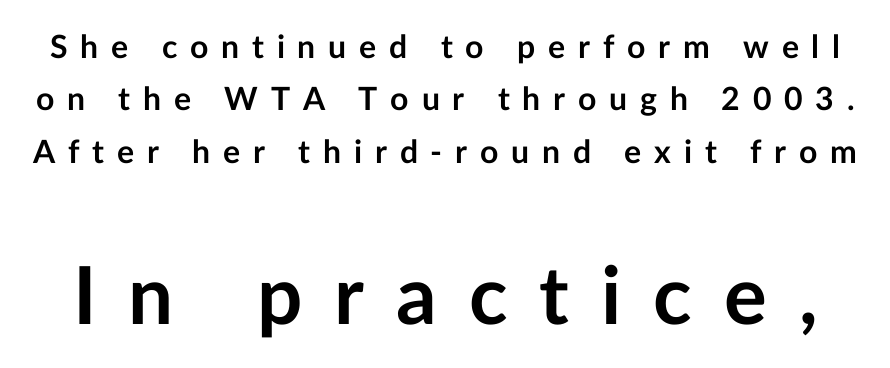
{"serif": "no", "italic": "no", "bold": "yes", "weight": "semibold", "width": "normal", "stroke_contrast": "low", "x_height": "medium", "monospaced": "no", "underline": "no", "line_spacing": "normal", "line_spacing_ratio": 1.64, "letter_spacing": "wide", "letter_spacing_em": 0.4, "larger_block": "second", "size_ratio": 2.5, "glyph_px": 80}
